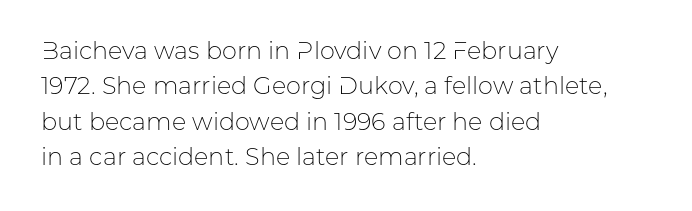
Tracking value appears to be zero — textbook default spacing. Posture: straight, roman, zero tilt. Leftover space on each line is placed entirely after the last word. This is not heavy type; no bold has been used.
